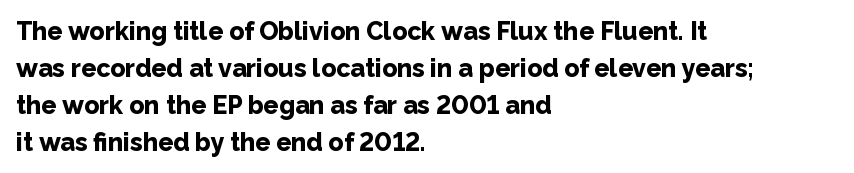
Horizontally, the lines are justified to the leading edge only. These words are printed bold, with thick strokes throughout. These lines sit exactly where default settings would place them. Every character sits straight up, as roman type does. Beneath every word, the page is bare.
